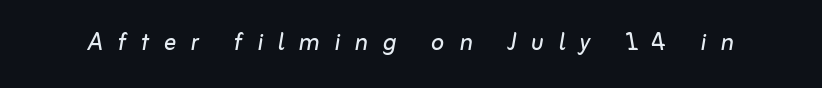
{"italic": "yes", "lean": "right", "slant_degrees": 10, "bold": "no", "weight": "regular", "width": "normal", "stroke_contrast": "low", "x_height": "medium", "monospaced": "no", "underline": "no", "letter_spacing": "wide", "letter_spacing_em": 0.47, "glyph_px": 31}
